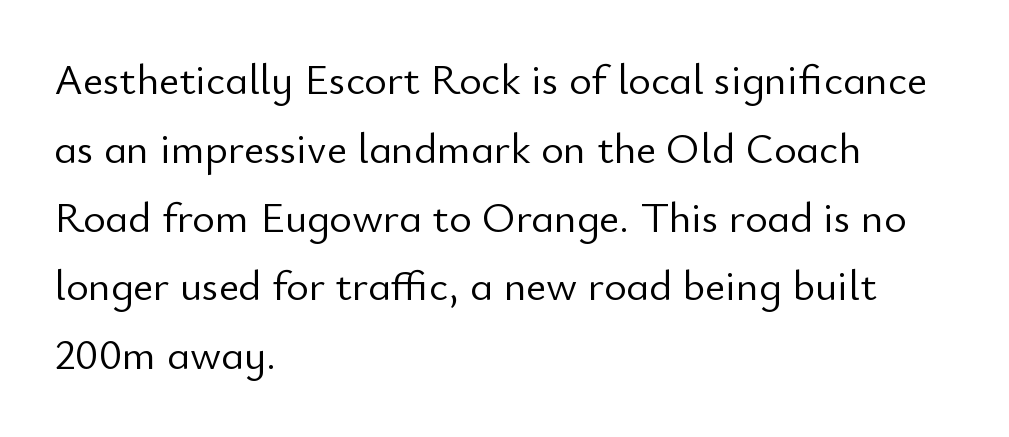
Q: Is the text bold? A: No.
Q: Is the text italic (slanted)? A: No, it is upright.
Q: Is the typeface a serif or a sans-serif typeface? A: Sans-serif.
Q: Is the text underlined? A: No.
Q: How is the paragraph aligned? A: Left-aligned.
Q: Is the spacing between letters normal or unusually wide? A: Normal.
Q: Is the spacing between lines tight, normal or loose? A: Normal.
Q: Width (condensed, normal, or wide)? A: Normal.
Q: Stroke contrast? A: Low.
Q: x-height? A: Small.
Q: Monospaced? A: No.
